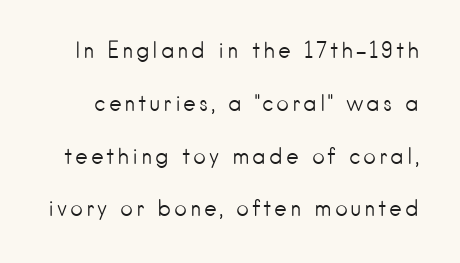
This is not heavy type; no bold has been used. The typography opts for an upright posture over an oblique one. Leading: increased. Only glyphs here, with clear space below each row.
